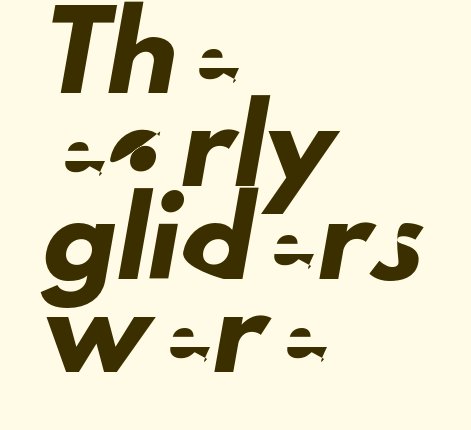
Q: Is the typeface a serif or a sans-serif typeface? A: Sans-serif.
Q: Is the text underlined? A: No.
Q: How is the paragraph aligned? A: Left-aligned.
Q: Is the spacing between letters normal or unusually wide? A: Normal.
Q: Is the spacing between lines tight, normal or loose? A: Normal.
Q: Width (condensed, normal, or wide)? A: Normal.
Q: Stroke contrast? A: Low.
Q: x-height? A: Small.
Q: Monospaced? A: No.
